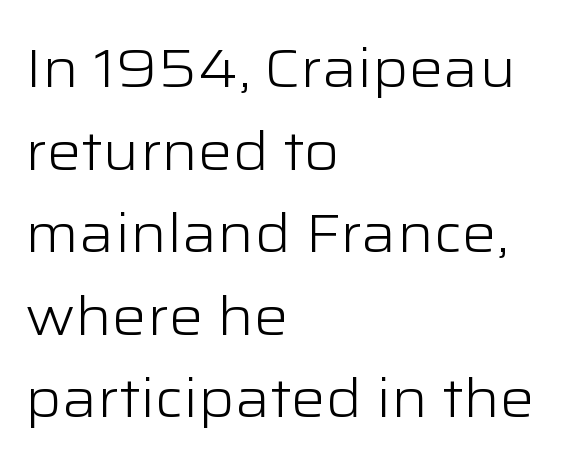
Horizontal alignment here is leftward, the default for most running prose. Evenly set lines give the paragraph a standard silhouette. Character widths vary here, with narrow letters taking less room than wide ones. This sample uses an upright cut, with every glyph sitting square on the baseline. The type family on display is of the sans-serif kind. These lines keep a tight, regular rhythm from letter to letter.
